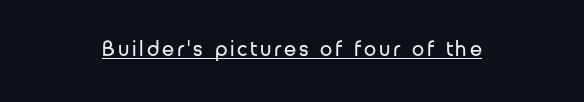
{"italic": "no", "bold": "no", "underline": "yes", "glyph_px": 22}
